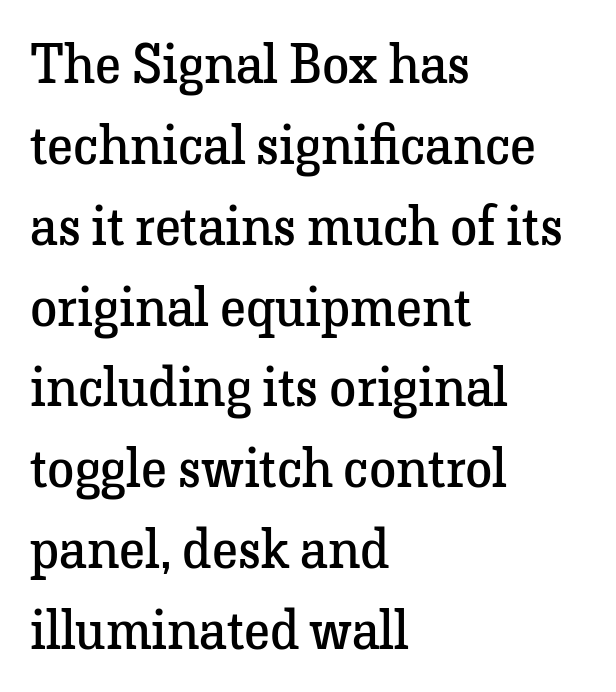
Any mark beneath the type? The region is blank. One-word summary of the alignment: left. The passage shown stacks its lines at a standard gap. Standard letterfit; no display-style spreading of the glyphs.
